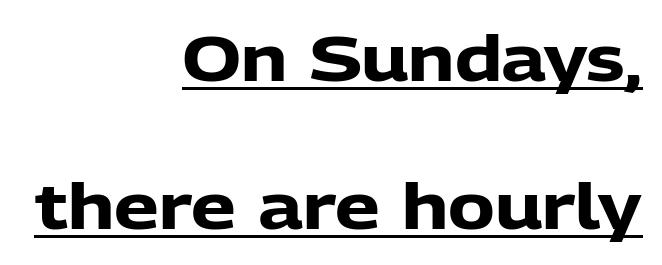
The image shows 63 px heavy sans-serif type, upright; set right-aligned, loose line spacing (2.35x), normal letter spacing, underlined; low stroke contrast and a medium x-height.
